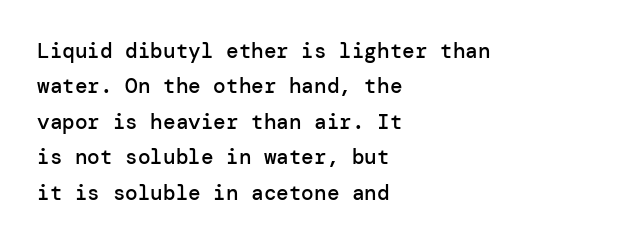
Q: Is the text bold? A: Semi-bold.
Q: Is the text italic (slanted)? A: No, it is upright.
Q: Is the text underlined? A: No.
Q: How is the paragraph aligned? A: Left-aligned.
Q: Is the spacing between letters normal or unusually wide? A: Normal.
Q: Is the spacing between lines tight, normal or loose? A: Normal.
